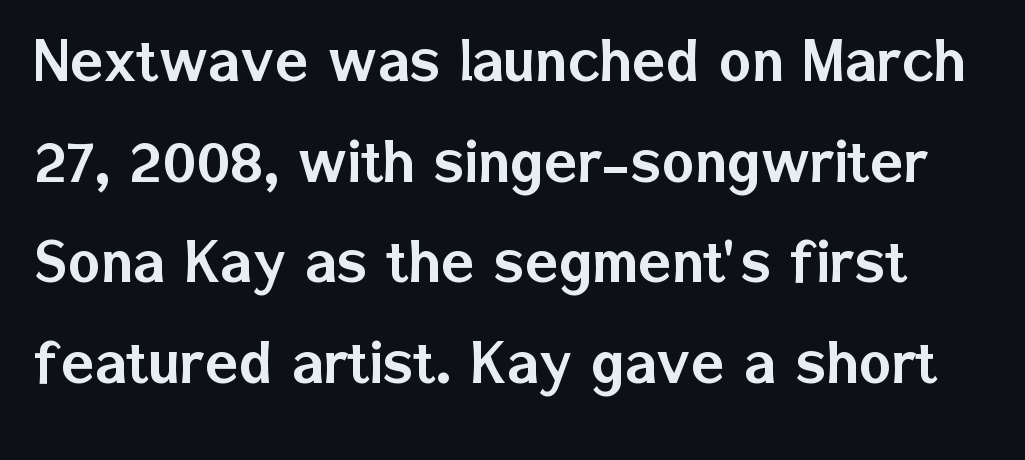
This rendering features lettering with no underline. Regarding serifs, this sample does without them. Is there much room between lines? A standard amount, neither cramped nor airy. Does extra space separate the letters? No, they use regular spacing.
